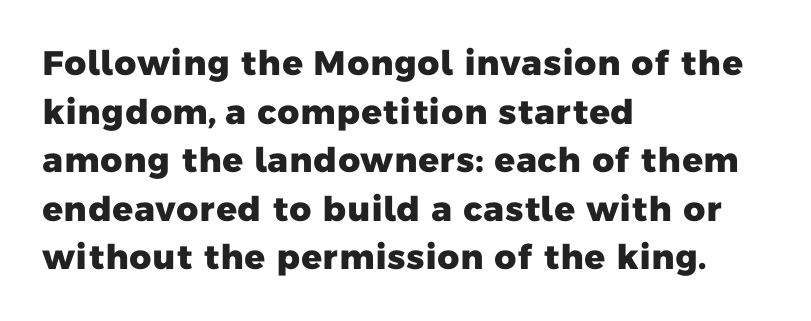
Q: Is the text bold? A: Yes.
Q: Is the typeface a serif or a sans-serif typeface? A: Sans-serif.
Q: Is the text underlined? A: No.
Q: How is the paragraph aligned? A: Left-aligned.
Q: Is the spacing between letters normal or unusually wide? A: Normal.
Q: Is the spacing between lines tight, normal or loose? A: Normal.
Q: Width (condensed, normal, or wide)? A: Normal.
Q: Stroke contrast? A: Low.
Q: x-height? A: Medium.
Q: Monospaced? A: No.
